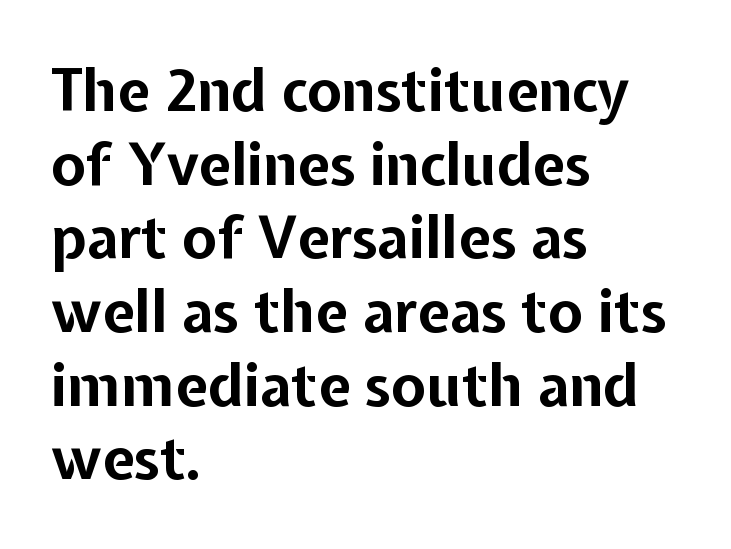
{"serif": "no", "italic": "no", "bold": "yes", "weight": "bold", "width": "normal", "stroke_contrast": "low", "x_height": "medium", "monospaced": "no", "underline": "no", "align": "left", "line_spacing": "normal", "line_spacing_ratio": 1.27, "letter_spacing": "normal", "letter_spacing_em": 0.0, "glyph_px": 58}
